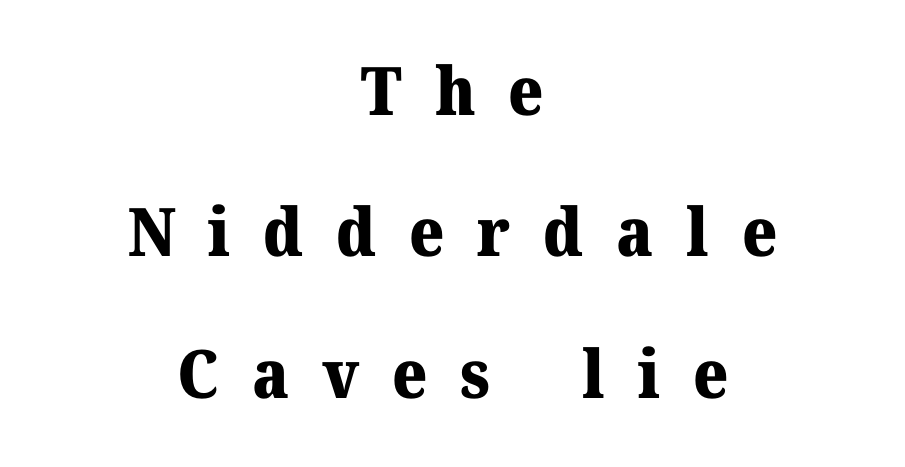
{"serif": "yes", "italic": "no", "bold": "yes", "weight": "heavy", "width": "normal", "stroke_contrast": "medium", "x_height": "medium", "monospaced": "no", "underline": "no", "align": "center", "line_spacing": "loose", "line_spacing_ratio": 2.11, "letter_spacing": "wide", "letter_spacing_em": 0.49, "glyph_px": 67}
